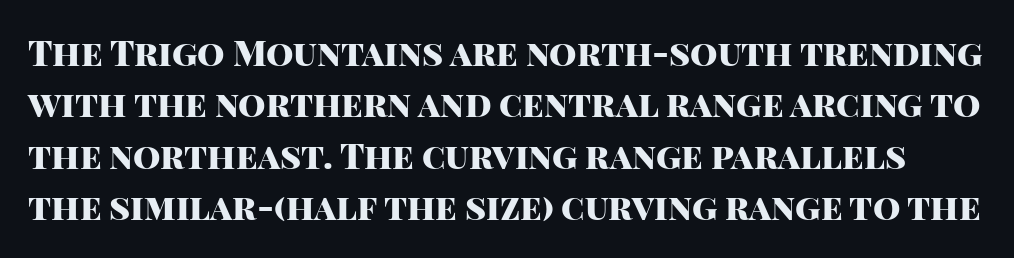
Q: Is the text bold? A: Yes.
Q: Is the text italic (slanted)? A: No, it is upright.
Q: Is the typeface a serif or a sans-serif typeface? A: Sans-serif.
Q: Is the text underlined? A: No.
Q: Is the spacing between letters normal or unusually wide? A: Normal.
Q: Is the spacing between lines tight, normal or loose? A: Normal.
Q: Width (condensed, normal, or wide)? A: Normal.
Q: Stroke contrast? A: High.
Q: x-height? A: Large.
Q: Monospaced? A: No.
